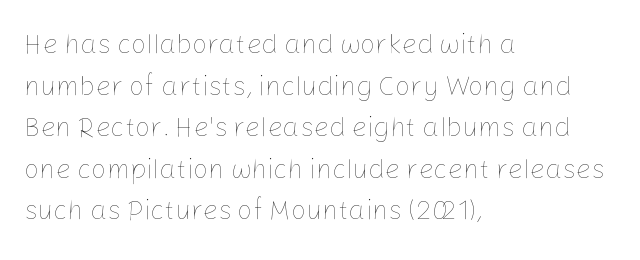
Q: Is the text bold? A: No.
Q: Is the text italic (slanted)? A: No, it is upright.
Q: Is the text underlined? A: No.
Q: How is the paragraph aligned? A: Left-aligned.
Q: Is the spacing between letters normal or unusually wide? A: Normal.
Q: Is the spacing between lines tight, normal or loose? A: Normal.
